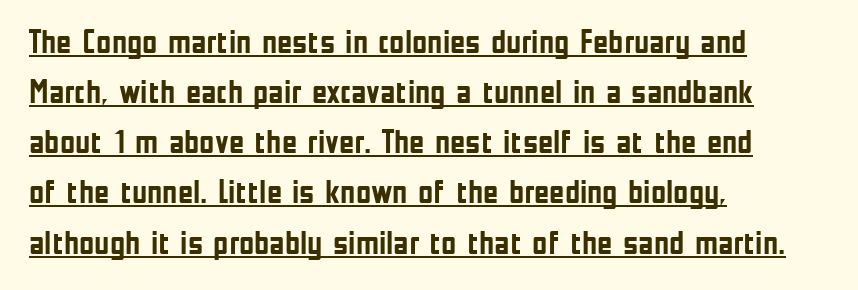
Q: Is the text bold? A: Yes.
Q: Is the text italic (slanted)? A: No, it is upright.
Q: Is the typeface a serif or a sans-serif typeface? A: Sans-serif.
Q: Is the text underlined? A: Yes.
Q: How is the paragraph aligned? A: Left-aligned.
Q: Is the spacing between letters normal or unusually wide? A: Normal.
Q: Is the spacing between lines tight, normal or loose? A: Normal.
Q: Width (condensed, normal, or wide)? A: Condensed.
Q: Stroke contrast? A: Low.
Q: x-height? A: Medium.
Q: Monospaced? A: No.
